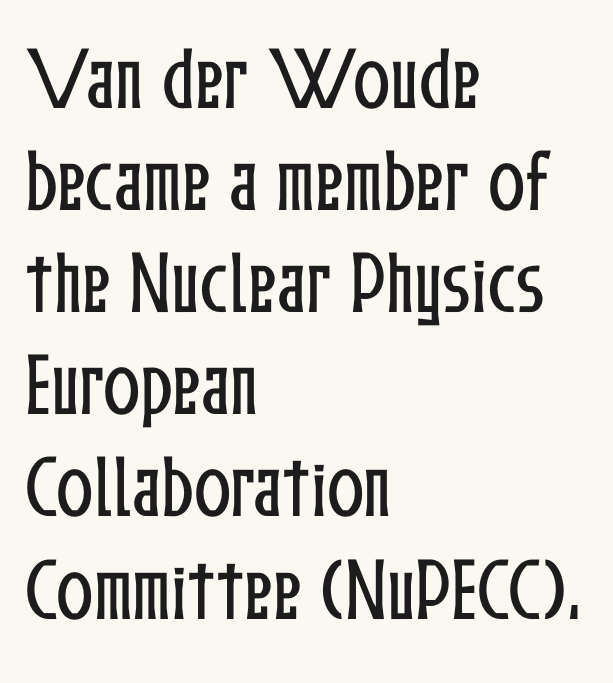
The image shows 69 px condensed type, upright; set left-aligned, normal line spacing (1.48x), normal letter spacing, not underlined; low stroke contrast and a medium x-height.
